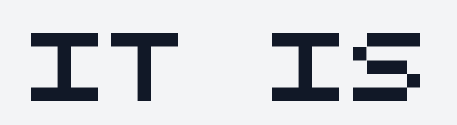
{"serif": "no", "width": "wide", "stroke_contrast": "medium", "x_height": "large", "monospaced": "yes", "underline": "no", "letter_spacing": "normal", "letter_spacing_em": 0.0, "glyph_px": 67}
